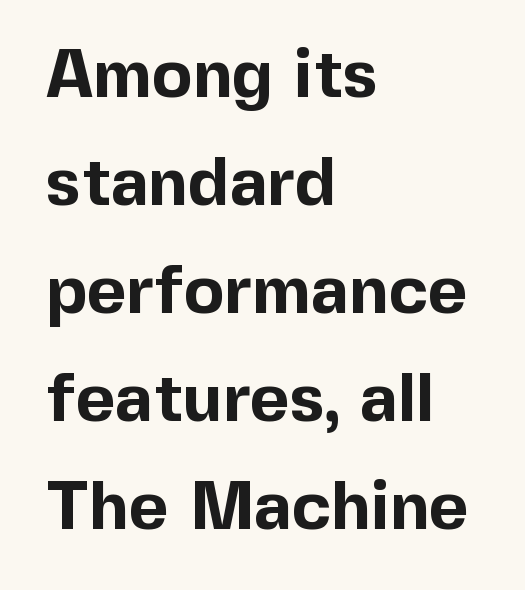
Q: Is the text bold? A: Yes.
Q: Is the text italic (slanted)? A: No, it is upright.
Q: Is the typeface a serif or a sans-serif typeface? A: Sans-serif.
Q: Is the text underlined? A: No.
Q: How is the paragraph aligned? A: Left-aligned.
Q: Is the spacing between letters normal or unusually wide? A: Normal.
Q: Is the spacing between lines tight, normal or loose? A: Normal.
Q: Width (condensed, normal, or wide)? A: Normal.
Q: x-height? A: Medium.
Q: Monospaced? A: No.
